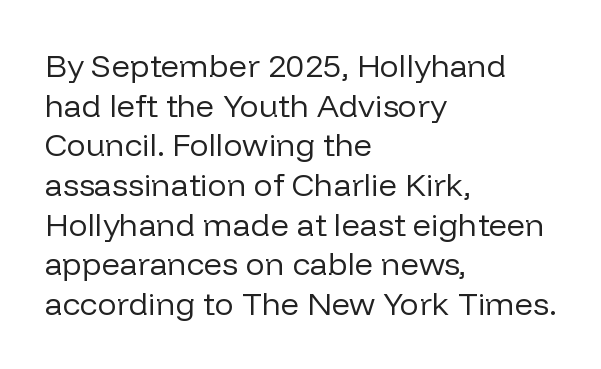
{"serif": "no", "italic": "no", "bold": "no", "weight": "regular", "width": "normal", "stroke_contrast": "low", "x_height": "medium", "monospaced": "no", "underline": "no", "align": "left", "line_spacing_ratio": 1.24, "letter_spacing": "normal", "letter_spacing_em": 0.0, "glyph_px": 32}
